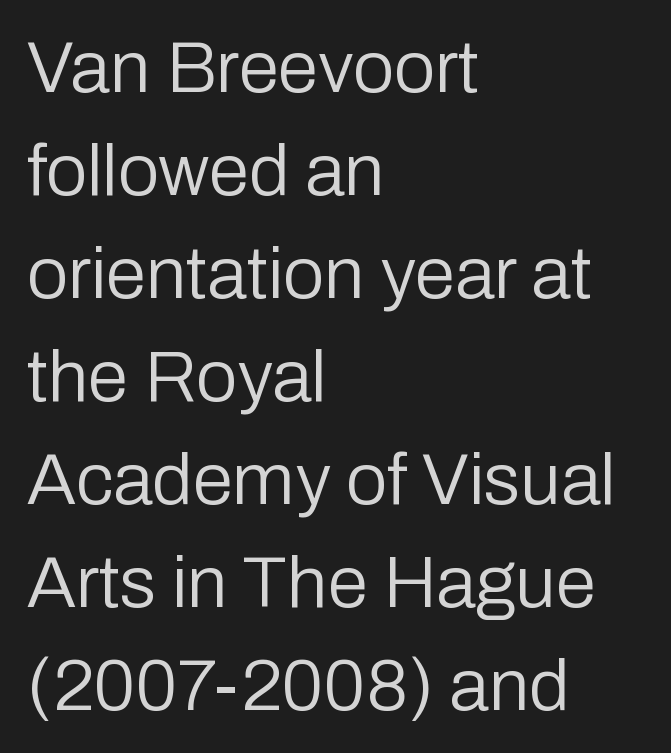
The image shows 73 px regular-weight sans-serif type, upright; set left-aligned, normal line spacing (1.41x), normal letter spacing, not underlined; low stroke contrast and a medium x-height.
